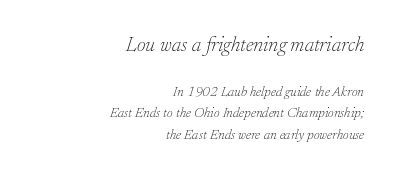
Words appear dense and cohesive because spacing is normal. The vertical gap from one line to the next is medium. The rendering applies a slant to the glyphs. These lines stack with their right ends in a neat column. The face looks like a standard text weight, possibly lighter.
